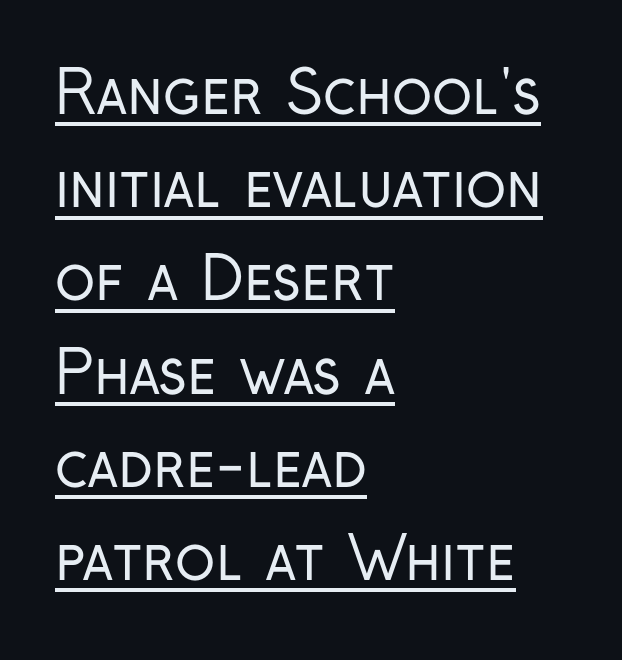
The image shows 59 px regular-weight, condensed sans-serif type, upright; set left-aligned, normal line spacing (1.58x), normal letter spacing, underlined; low stroke contrast and a medium x-height.
